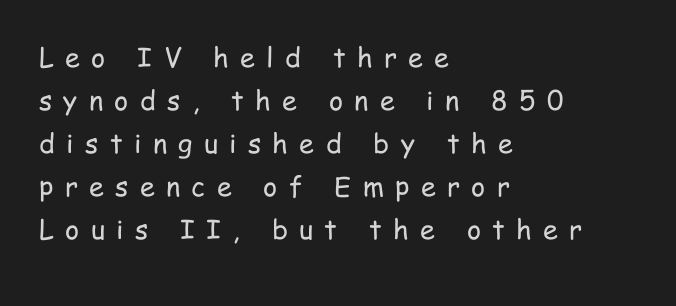
Tall strokes in this sample are plumb rather than angled. Characters follow at a spacing far wider than the type designer built in. Decoration check: the copy has no underline. Alignment: flush left.
